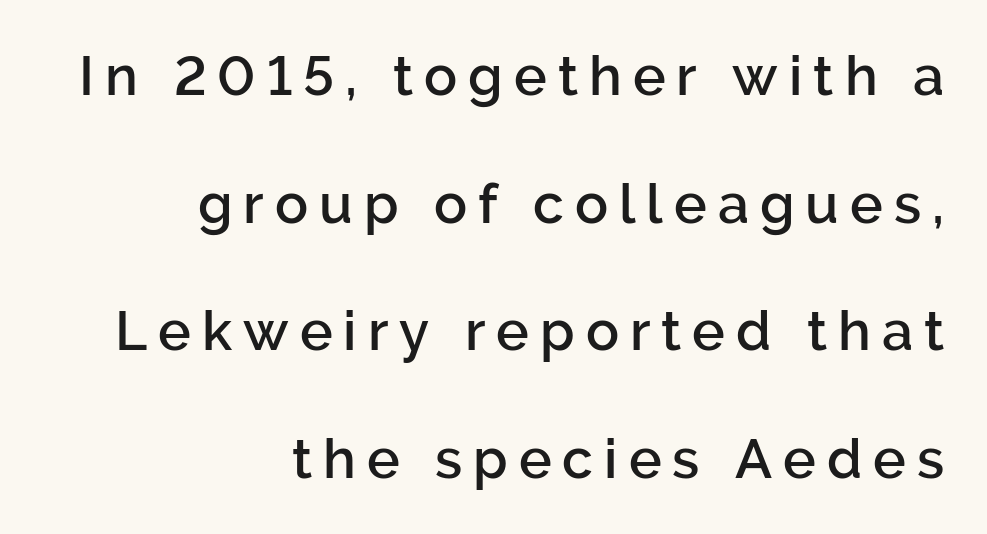
Is this a sans? Yes — the strokes have no serifs. The lines are quadded right. Check the space under the baseline: it is left empty. Is this a fixed-width face? No — the glyphs have proportional, varying widths.
